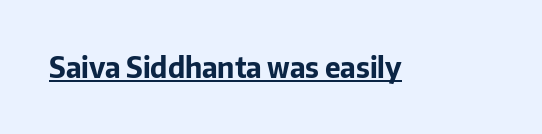
{"serif": "no", "italic": "no", "bold": "yes", "weight": "bold", "width": "normal", "stroke_contrast": "low", "x_height": "medium", "monospaced": "no", "underline": "yes", "letter_spacing": "normal", "letter_spacing_em": 0.0, "glyph_px": 28}
